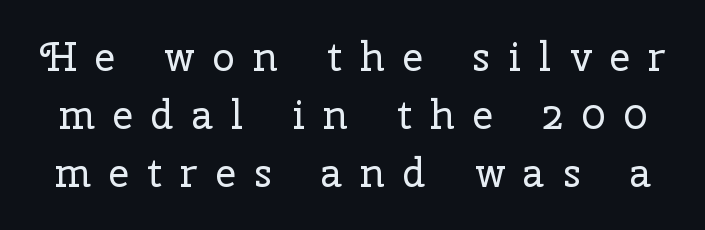
In terms of leading, this rendering sits right in the middle. Tracking here is generous; glyphs stand well apart from one another. Is the type heavy? It reads as light-to-regular instead. Varying glyph widths throughout — classic text-font behaviour.
